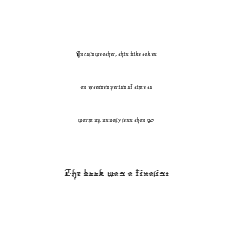
You could fit nearly another row in the gap between these rows. Check the space under the baseline: it is left empty. Note: smaller setting up top, larger setting below. Which margin do the lines hug? Neither — every line sits in the middle.
